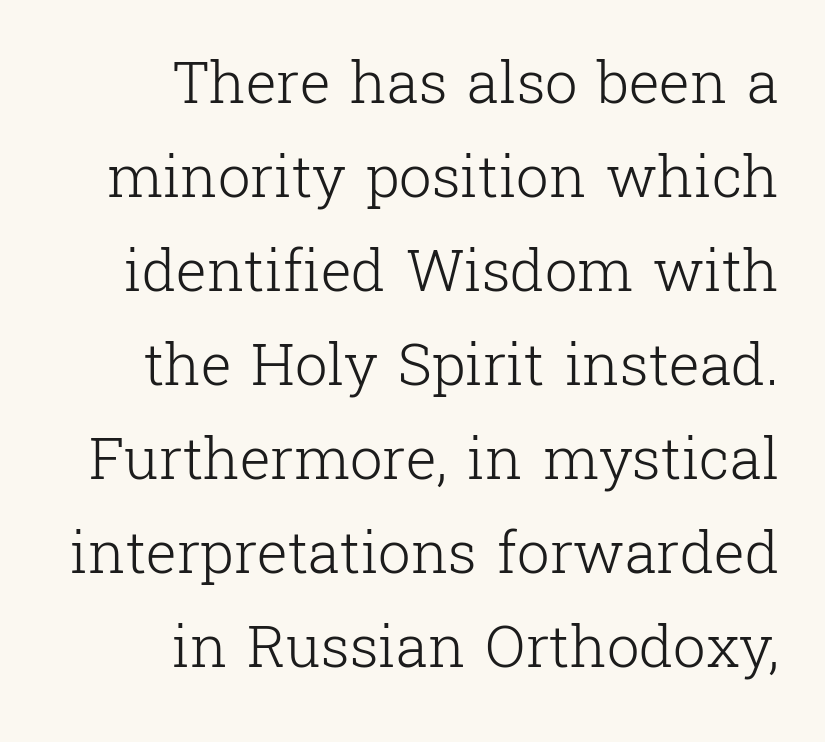
Q: Is the text bold? A: No.
Q: Is the text italic (slanted)? A: No, it is upright.
Q: Is the typeface a serif or a sans-serif typeface? A: Serif.
Q: Is the text underlined? A: No.
Q: How is the paragraph aligned? A: Right-aligned.
Q: Is the spacing between letters normal or unusually wide? A: Normal.
Q: Is the spacing between lines tight, normal or loose? A: Normal.
Q: Width (condensed, normal, or wide)? A: Normal.
Q: Stroke contrast? A: Low.
Q: x-height? A: Medium.
Q: Monospaced? A: No.
